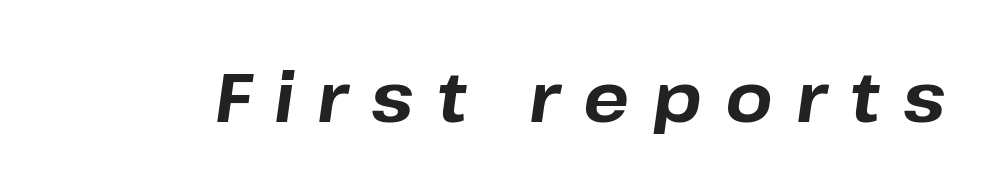
{"italic": "yes", "lean": "right", "slant_degrees": 8, "bold": "yes", "weight": "bold", "width": "normal", "stroke_contrast": "low", "x_height": "medium", "monospaced": "no", "underline": "no", "letter_spacing": "wide", "letter_spacing_em": 0.34, "glyph_px": 68}
